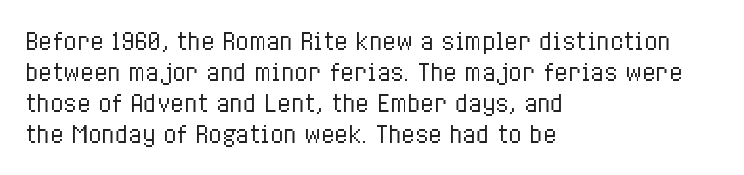
The words here are not underlined. Default kerning and tracking; the words read as compact shapes. The paragraph shown leans on its left margin. Posture: straight, roman, zero tilt. Vertical stems look standard width or narrower in stroke. Vertical spacing — default.
